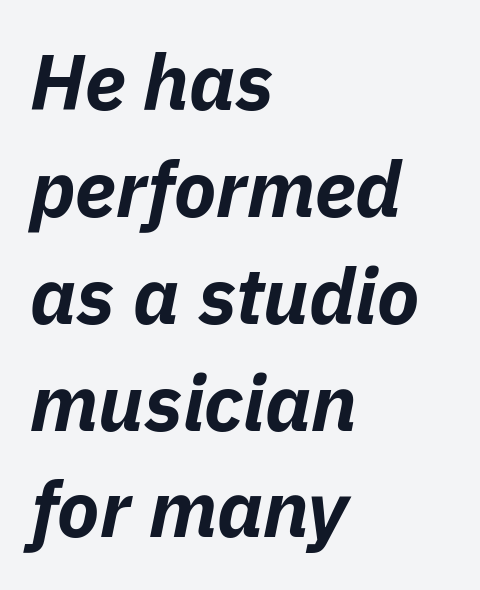
{"italic": "yes", "lean": "right", "slant_degrees": 11, "bold": "yes", "weight": "bold", "width": "normal", "stroke_contrast": "low", "x_height": "medium", "monospaced": "no", "underline": "no", "align": "left", "line_spacing": "normal", "line_spacing_ratio": 1.37, "letter_spacing": "normal", "letter_spacing_em": 0.0, "glyph_px": 78}
